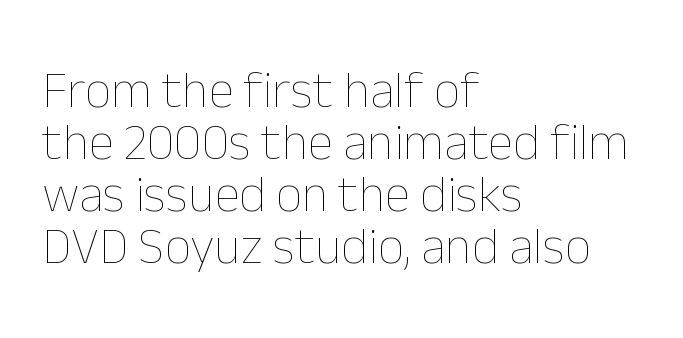
The typesetter chose a ragged-right arrangement here. Compared with typical paragraphs, the rows here are closer together. This sample has the flowing, uneven cadence of proportional lettering. Quick note: underline off. Rendered with straight, roman letterforms. The letterforms sit shoulder to shoulder at normal distance.
